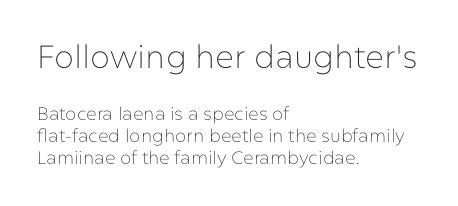
Q: Is the text bold? A: No.
Q: Is the text italic (slanted)? A: No, it is upright.
Q: Is the typeface a serif or a sans-serif typeface? A: Sans-serif.
Q: Is the text underlined? A: No.
Q: How is the paragraph aligned? A: Left-aligned.
Q: Is the spacing between letters normal or unusually wide? A: Normal.
Q: Which block of text is set in a larger size, the first (top) or the second (bottom)? A: The first (top) one.
Q: Width (condensed, normal, or wide)? A: Normal.
Q: Stroke contrast? A: Low.
Q: x-height? A: Medium.
Q: Monospaced? A: No.
